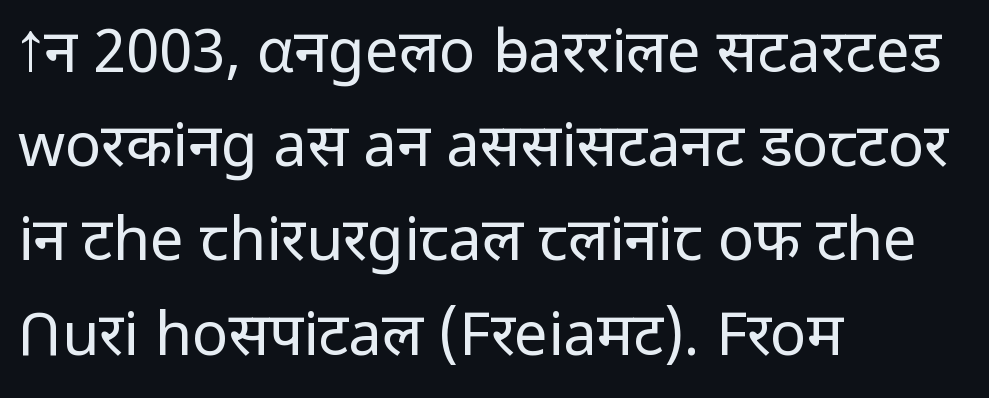
Q: Is the text bold? A: No.
Q: Is the text italic (slanted)? A: No, it is upright.
Q: Is the typeface a serif or a sans-serif typeface? A: Sans-serif.
Q: Is the text underlined? A: No.
Q: How is the paragraph aligned? A: Left-aligned.
Q: Is the spacing between letters normal or unusually wide? A: Normal.
Q: Is the spacing between lines tight, normal or loose? A: Normal.
Q: Width (condensed, normal, or wide)? A: Normal.
Q: Stroke contrast? A: Low.
Q: x-height? A: Medium.
Q: Monospaced? A: No.
